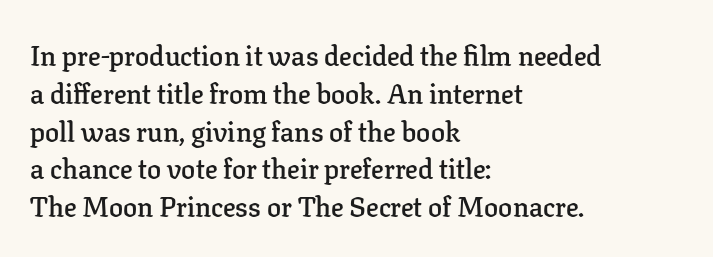
The space beneath each line is pristine and unruled. Compared with an ordinary text face, these strokes are moderately heavier — a semibold. Italic: no, the glyphs are upright roman. The face used here is proportionally spaced, like ordinary book or web type.
